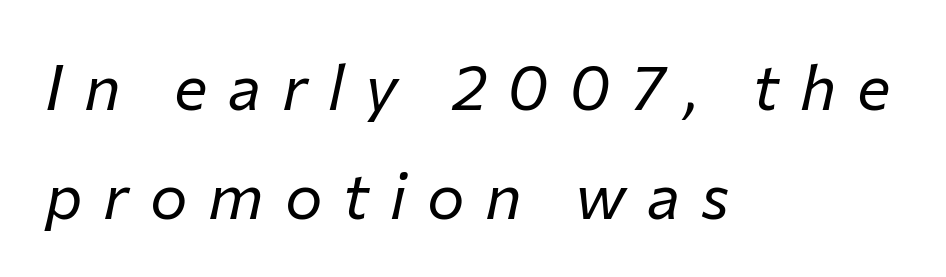
Q: Is the text bold? A: No.
Q: Is the text italic (slanted)? A: Yes, it leans right by about 12 degrees.
Q: Is the text underlined? A: No.
Q: How is the paragraph aligned? A: Left-aligned.
Q: Is the spacing between letters normal or unusually wide? A: Unusually wide.
Q: Width (condensed, normal, or wide)? A: Normal.
Q: Stroke contrast? A: Low.
Q: x-height? A: Medium.
Q: Monospaced? A: No.
